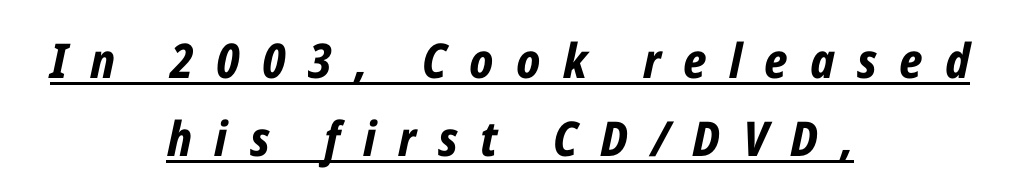
The image shows 48 px bold, condensed type, italic (leaning right); set centered, normal line spacing (1.63x), unusually wide letter spacing (+0.47 em), underlined; low stroke contrast and a medium x-height.
